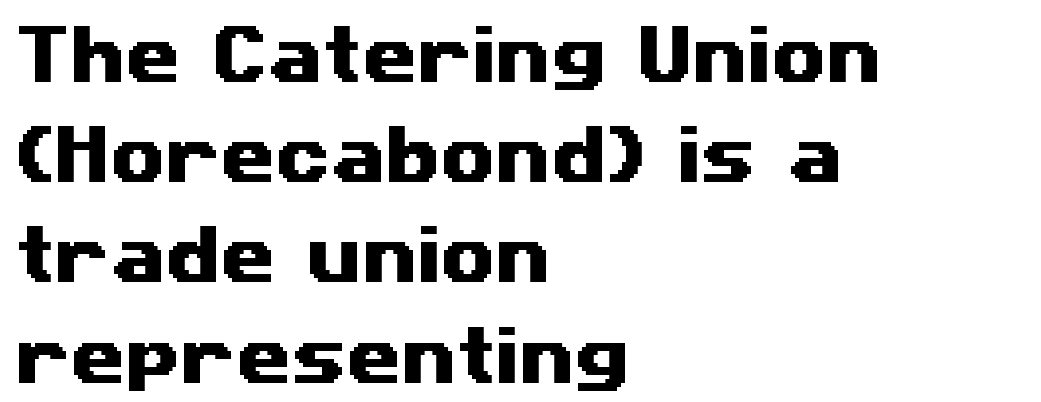
The image shows 63 px wide sans-serif type; set left-aligned, normal line spacing (1.59x), normal letter spacing, not underlined; medium stroke contrast and a medium x-height.
